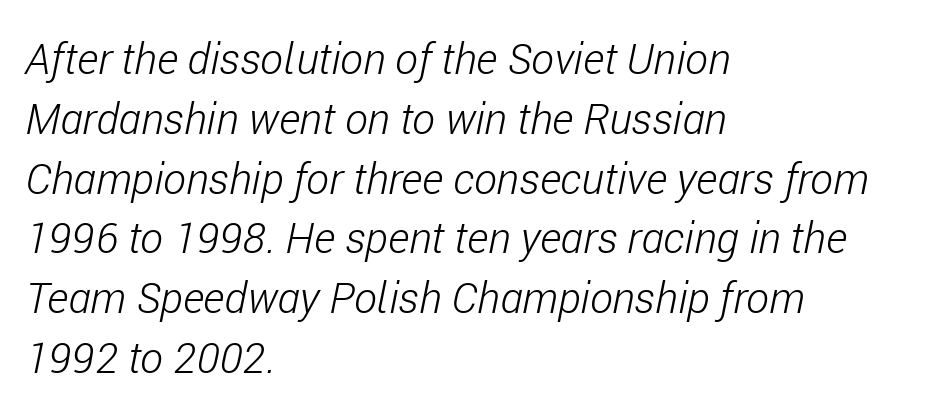
Is the type slanted? Yes — the strokes lean at a clear angle. Does the copy run flush right? No — it runs flush left. The passage shown is not underscored anywhere. A typesetter would call this zero additional tracking. This sample keeps an unexceptional amount of space between lines.
